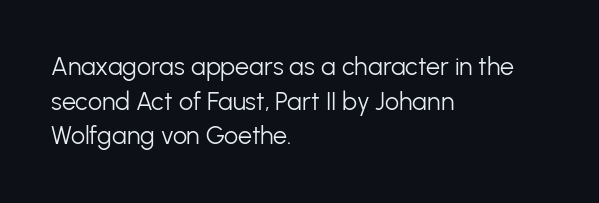
Q: Is the text bold? A: No.
Q: Is the text italic (slanted)? A: No, it is upright.
Q: Is the text underlined? A: No.
Q: How is the paragraph aligned? A: Left-aligned.
Q: Is the spacing between letters normal or unusually wide? A: Normal.
Q: Is the spacing between lines tight, normal or loose? A: Normal.
